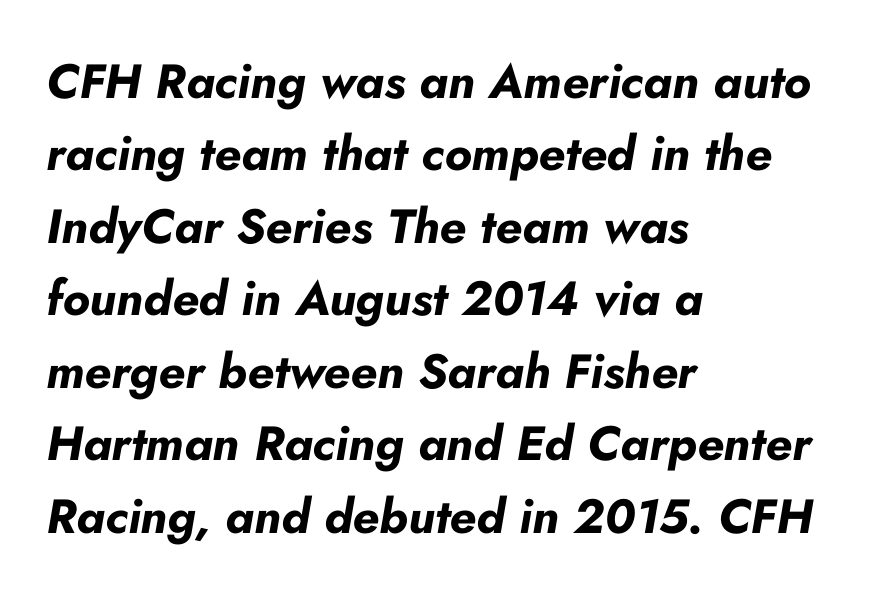
{"italic": "yes", "lean": "right", "slant_degrees": 10, "bold": "yes", "weight": "bold", "width": "normal", "stroke_contrast": "low", "x_height": "small", "monospaced": "no", "underline": "no", "align": "left", "line_spacing": "normal", "line_spacing_ratio": 1.51, "letter_spacing": "normal", "letter_spacing_em": 0.0, "glyph_px": 48}
